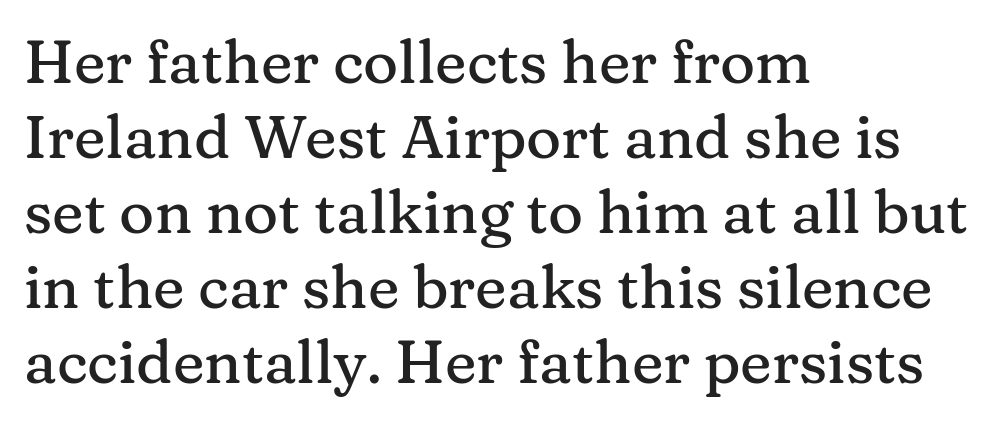
The lines in this sample share a left origin and differ only in where they stop. Nobody drew a line under any word here. What stands out about the letter spacing? Nothing — it is the standard amount. Does the type have serifs? Yes, each stem ends in a small foot. The vertical gap from one line to the next is medium. Varying glyph widths throughout — classic text-font behaviour.
